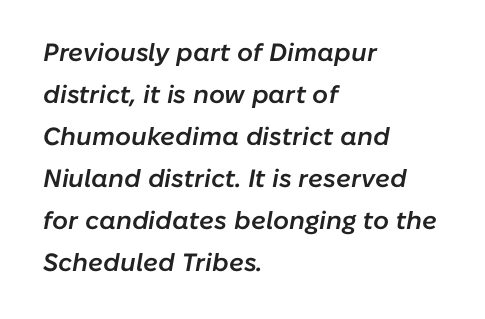
Has an underline been added? It has not. Regular leading. Spacing between characters is what you'd get straight out of the box. The passage shown leans; its letterforms are oblique. In CSS terms this would be text-align: left. The font is running at a semibold setting, under full bold.
